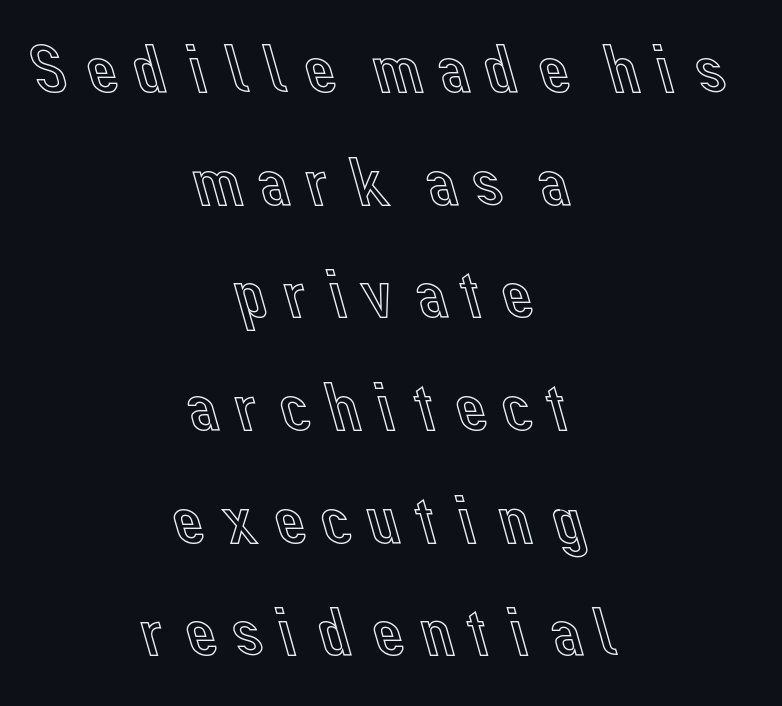
Honestly, the row spacing looks completely unremarkable. Do the characters align in a grid? No, the font is proportional. The gap between lines stays unmarked. A centered setting, common on invitations and titles, is used for this passage.
